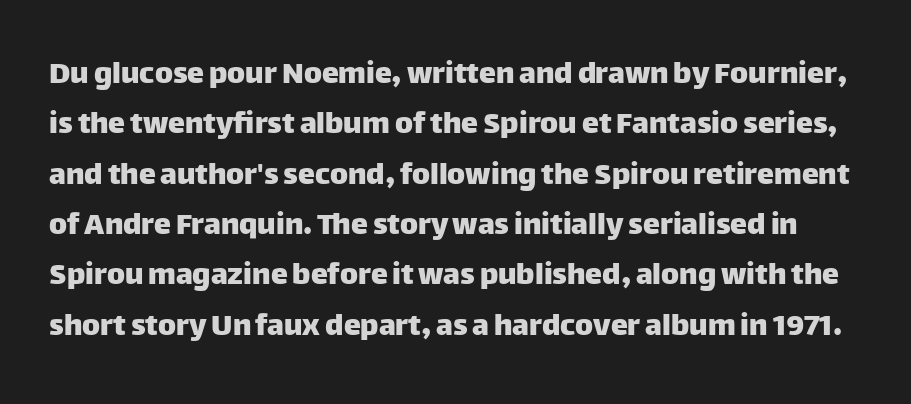
The image shows 34 px sans-serif type, upright; set normal line spacing (1.48x), normal letter spacing, not underlined; low stroke contrast and a large x-height.
